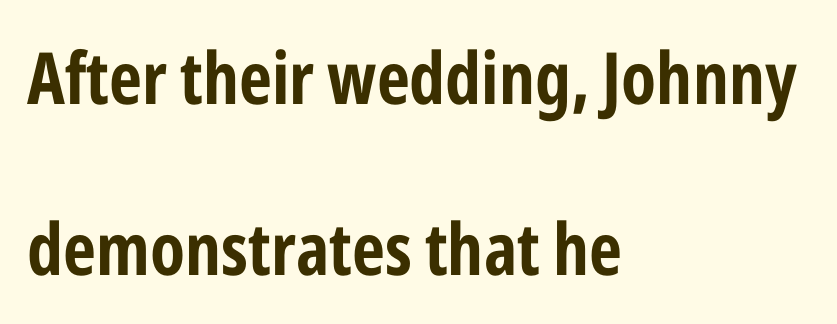
Q: Is the text bold? A: Yes.
Q: Is the text italic (slanted)? A: No, it is upright.
Q: Is the typeface a serif or a sans-serif typeface? A: Sans-serif.
Q: Is the text underlined? A: No.
Q: How is the paragraph aligned? A: Left-aligned.
Q: Is the spacing between letters normal or unusually wide? A: Normal.
Q: Is the spacing between lines tight, normal or loose? A: Loose.
Q: Width (condensed, normal, or wide)? A: Condensed.
Q: Stroke contrast? A: Low.
Q: x-height? A: Medium.
Q: Monospaced? A: No.
